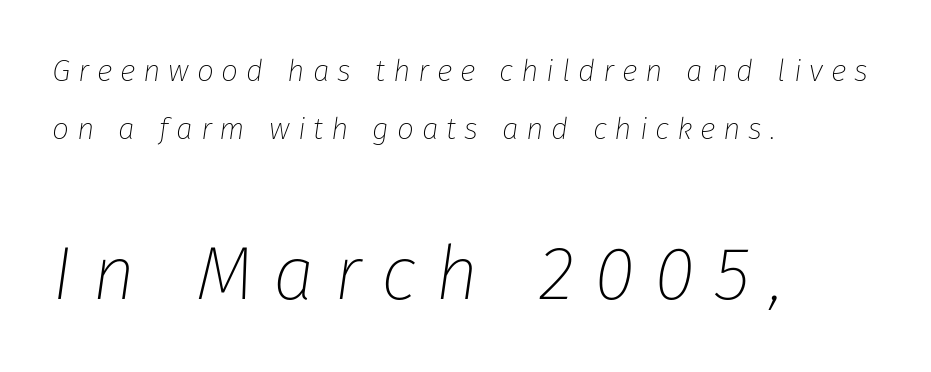
The image shows 75 px thin type, italic (leaning right); set left-aligned, loose line spacing (1.94x), unusually wide letter spacing (+0.26 em), not underlined; the second (bottom) block is 2.5x larger; low stroke contrast and a medium x-height.
